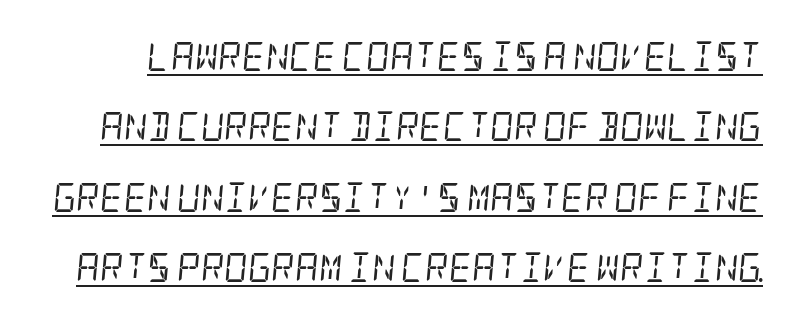
Q: Is the text bold? A: No.
Q: Is the text italic (slanted)? A: Yes, it leans right by about 5 degrees.
Q: Is the typeface a serif or a sans-serif typeface? A: Serif.
Q: Is the text underlined? A: Yes.
Q: Is the spacing between letters normal or unusually wide? A: Normal.
Q: Is the spacing between lines tight, normal or loose? A: Loose.
Q: Width (condensed, normal, or wide)? A: Condensed.
Q: Stroke contrast? A: Low.
Q: x-height? A: Large.
